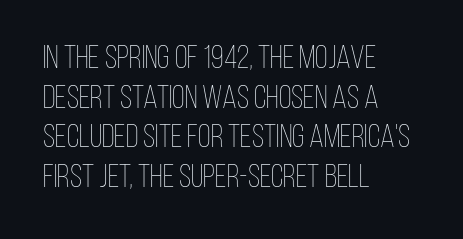
Posture: upright roman. The gaps between neighbouring characters are ordinary and unremarkable. No chunkiness to these letters — they're not bold. The paragraph has a hard left edge and a soft right edge.
